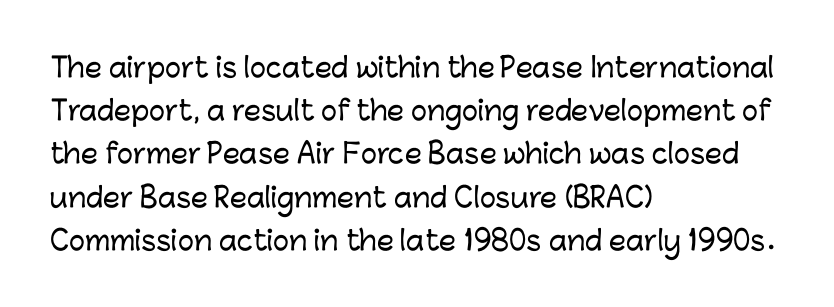
The image shows 27 px text type, upright; set left-aligned, normal line spacing (1.6x), normal letter spacing, not underlined.
